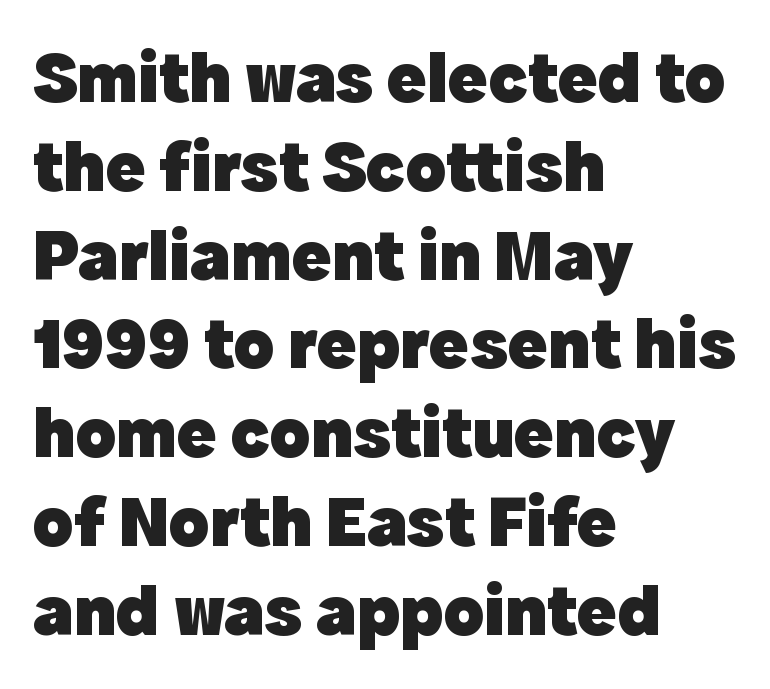
{"serif": "no", "italic": "no", "bold": "yes", "weight": "heavy", "width": "normal", "x_height": "medium", "monospaced": "no", "underline": "no", "align": "left", "line_spacing_ratio": 1.2, "letter_spacing": "normal", "letter_spacing_em": 0.0, "glyph_px": 74}
